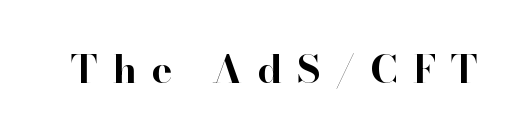
The image shows 39 px bold serif type, upright; set unusually wide letter spacing (+0.38 em), not underlined; high stroke contrast and a small x-height.
